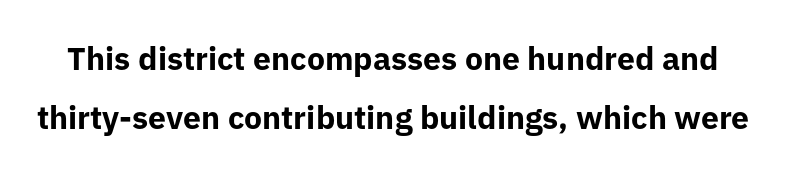
The image shows 32 px bold sans-serif type, upright; set line spacing 1.84x, normal letter spacing, not underlined; low stroke contrast and a medium x-height.
